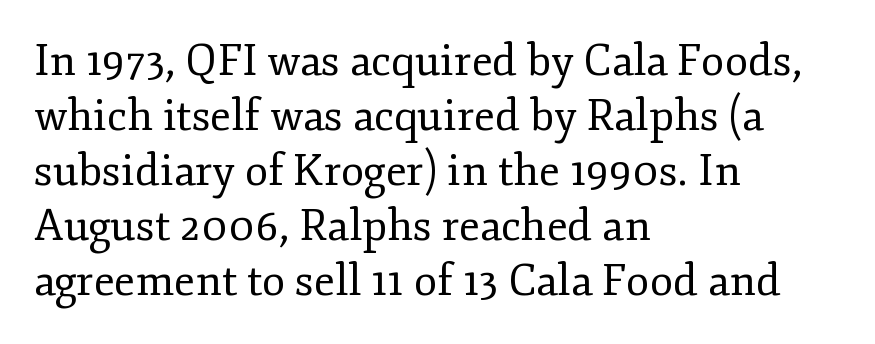
Posture: upright roman. Descender tails drop into unmarked territory. Vertical spacing — default. In terms of letterform style, serifs are clearly present. Here the glyphs are tracked normally, forming tight word shapes.
